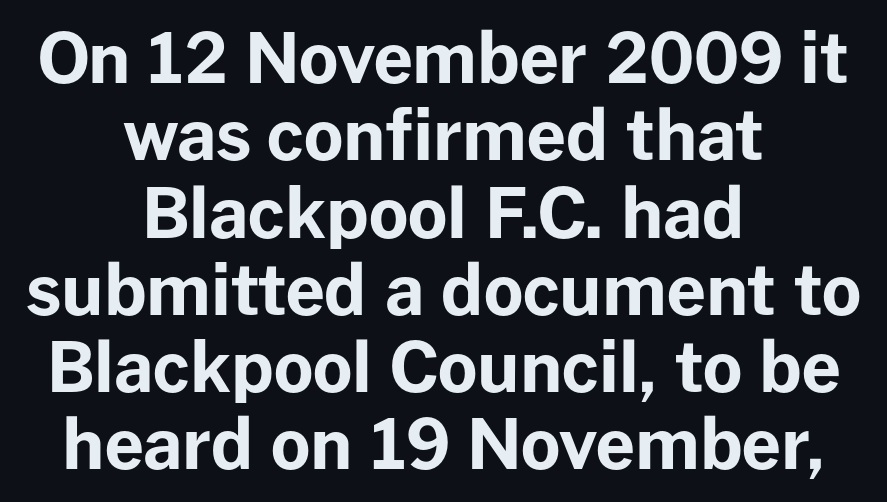
{"serif": "no", "italic": "no", "bold": "yes", "weight": "bold", "width": "normal", "stroke_contrast": "low", "x_height": "medium", "monospaced": "no", "underline": "no", "align": "center", "line_spacing": "tight", "line_spacing_ratio": 1.12, "letter_spacing": "normal", "letter_spacing_em": 0.0, "glyph_px": 69}
